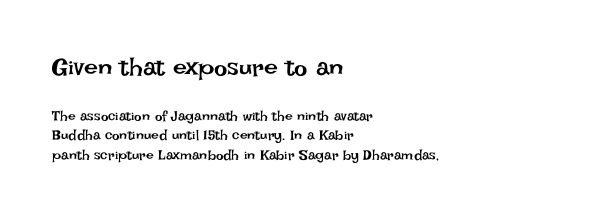
{"italic": "no", "bold": "no", "underline": "no", "align": "left", "line_spacing": "normal", "line_spacing_ratio": 1.39, "letter_spacing": "normal", "letter_spacing_em": 0.0, "larger_block": "first", "size_ratio": 1.79, "glyph_px": 25}
